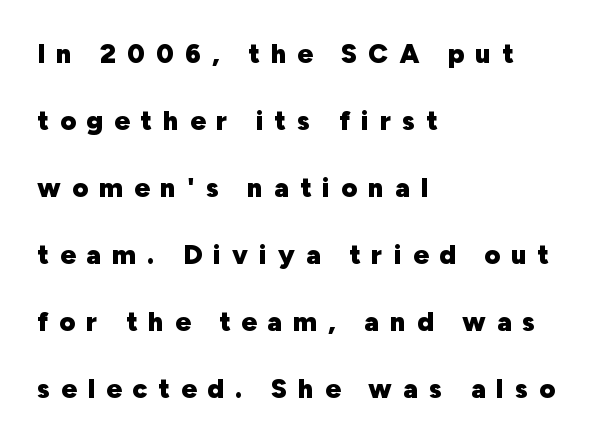
Q: Is the text bold? A: Yes.
Q: Is the text italic (slanted)? A: No, it is upright.
Q: Is the text underlined? A: No.
Q: How is the paragraph aligned? A: Left-aligned.
Q: Is the spacing between letters normal or unusually wide? A: Unusually wide.
Q: Is the spacing between lines tight, normal or loose? A: Loose.
